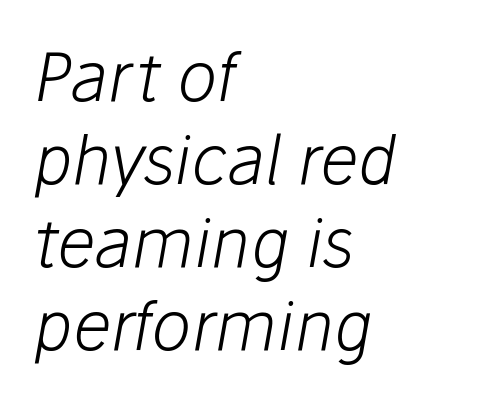
Q: Is the text bold? A: No.
Q: Is the text italic (slanted)? A: Yes, it leans right by about 10 degrees.
Q: Is the text underlined? A: No.
Q: How is the paragraph aligned? A: Left-aligned.
Q: Is the spacing between letters normal or unusually wide? A: Normal.
Q: Width (condensed, normal, or wide)? A: Normal.
Q: Stroke contrast? A: Low.
Q: x-height? A: Medium.
Q: Monospaced? A: No.
